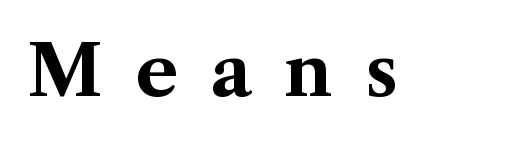
{"serif": "yes", "italic": "no", "bold": "yes", "weight": "bold", "width": "normal", "stroke_contrast": "medium", "x_height": "medium", "monospaced": "no", "underline": "no", "letter_spacing": "wide", "letter_spacing_em": 0.46, "glyph_px": 71}
